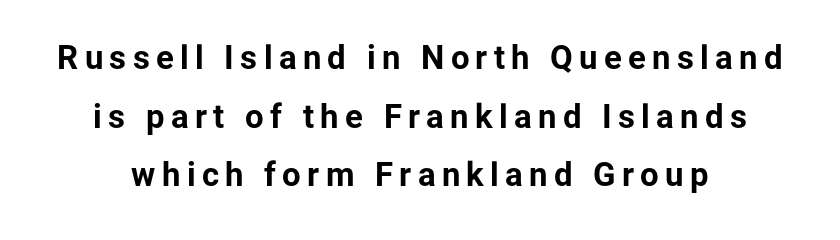
The image shows 33 px bold sans-serif type, upright; set centered, line spacing 1.78x, not underlined; low stroke contrast and a medium x-height.
